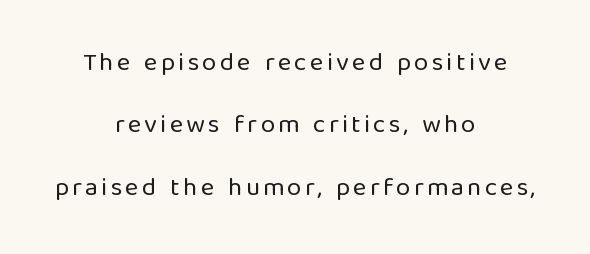
The image shows 26 px text type, upright; set centered, loose line spacing (2.4x), not underlined.
